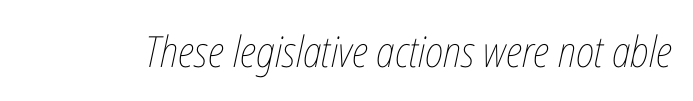
{"italic": "yes", "lean": "right", "slant_degrees": 12, "bold": "no", "weight": "thin", "width": "condensed", "stroke_contrast": "low", "x_height": "medium", "monospaced": "no", "underline": "no", "letter_spacing": "normal", "letter_spacing_em": 0.0, "glyph_px": 43}
